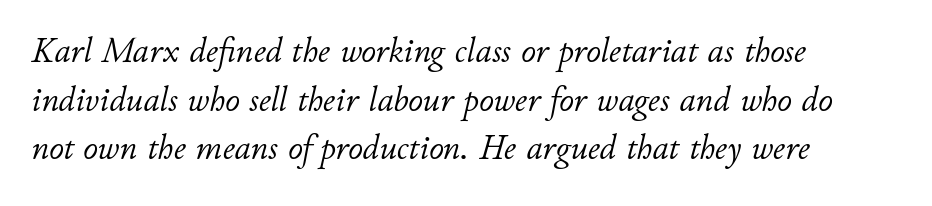
Is the type heavy? It reads as light-to-regular instead. Horizontally, the lines are justified to the leading edge only. Descenders hang freely into open space. Varying glyph widths throughout — classic text-font behaviour. A typesetter would mark this as italic. The passage shown stacks its lines at a standard gap.
